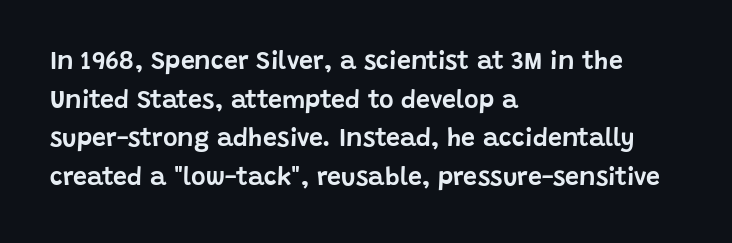
The image shows 25 px text type, upright; set left-aligned, normal line spacing (1.55x), normal letter spacing, not underlined.
